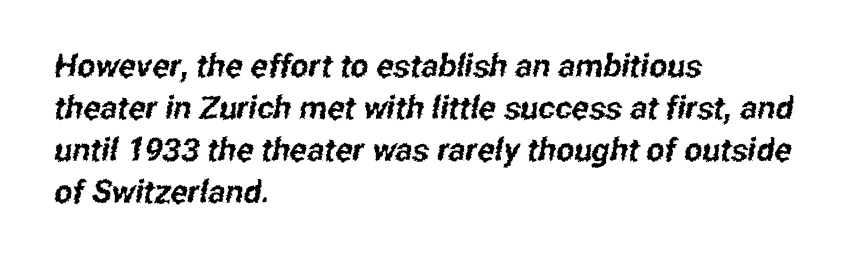
{"serif": "no", "width": "condensed", "stroke_contrast": "low", "x_height": "medium", "monospaced": "no", "underline": "no", "align": "left", "line_spacing": "normal", "line_spacing_ratio": 1.31, "letter_spacing": "normal", "letter_spacing_em": 0.0, "glyph_px": 32}
